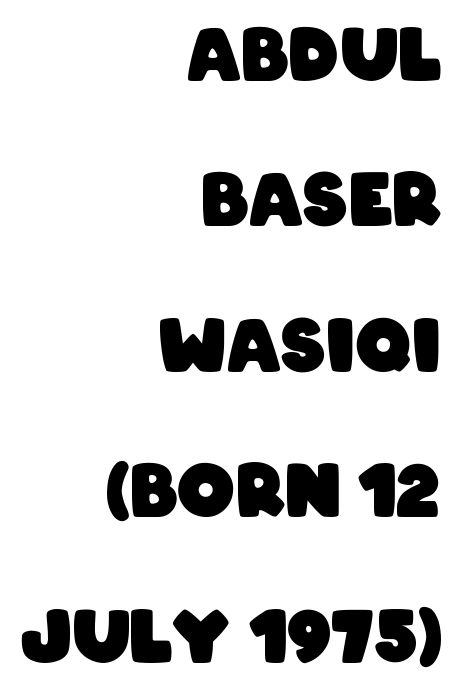
Q: Is the text bold? A: Yes.
Q: Is the typeface a serif or a sans-serif typeface? A: Sans-serif.
Q: Is the text underlined? A: No.
Q: How is the paragraph aligned? A: Right-aligned.
Q: Is the spacing between letters normal or unusually wide? A: Normal.
Q: Is the spacing between lines tight, normal or loose? A: Loose.
Q: Width (condensed, normal, or wide)? A: Condensed.
Q: Stroke contrast? A: Low.
Q: x-height? A: Large.
Q: Monospaced? A: No.
